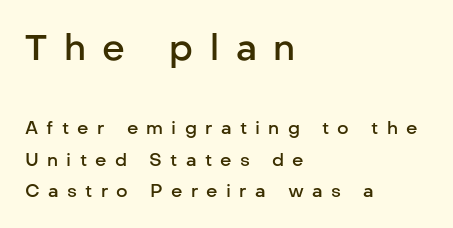
Q: Is the text bold? A: Semi-bold.
Q: Is the text italic (slanted)? A: No, it is upright.
Q: Is the typeface a serif or a sans-serif typeface? A: Sans-serif.
Q: Is the text underlined? A: No.
Q: How is the paragraph aligned? A: Left-aligned.
Q: Is the spacing between letters normal or unusually wide? A: Unusually wide.
Q: Which block of text is set in a larger size, the first (top) or the second (bottom)? A: The first (top) one.
Q: Width (condensed, normal, or wide)? A: Normal.
Q: Stroke contrast? A: Low.
Q: x-height? A: Medium.
Q: Monospaced? A: No.
